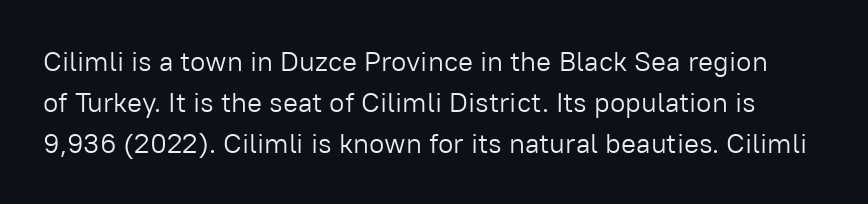
The image shows 28 px light sans-serif type, upright; set normal line spacing (1.46x), normal letter spacing, not underlined; low stroke contrast and a medium x-height.
